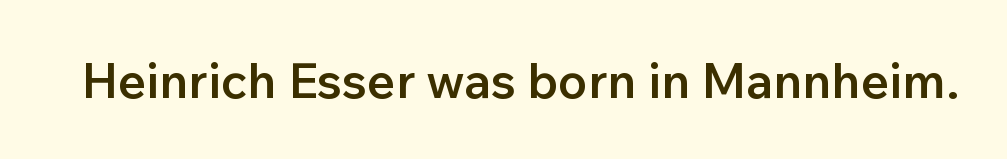
The image shows 49 px semibold sans-serif type, upright; set normal letter spacing, not underlined; low stroke contrast and a medium x-height.
